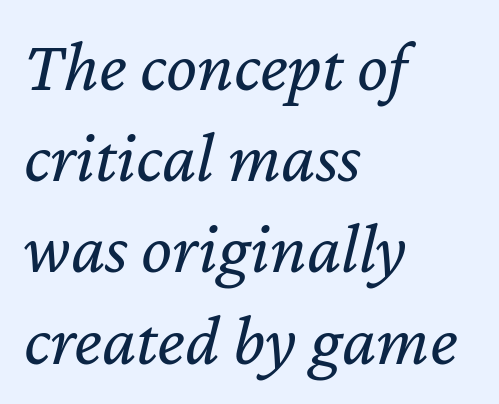
Any mark beneath the type? The region is blank. Nothing heavy about these letters — not bold at all. Would a proofreader flag this as italicized? Yes. Teacher's note: observe the even left margin — that is flush-left alignment. Looks like regular typesetting: each glyph gets only the width it needs. Reading down the column, the eye jumps a familiar distance to each next line.
